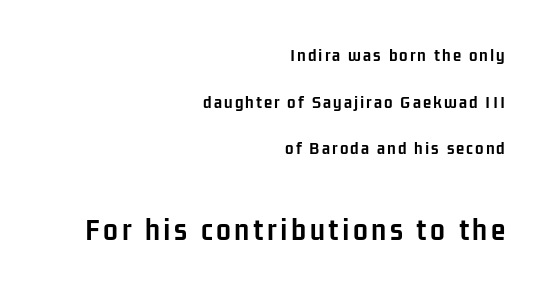
{"serif": "no", "italic": "no", "bold": "yes", "weight": "semibold", "width": "condensed", "stroke_contrast": "low", "x_height": "medium", "monospaced": "no", "underline": "no", "align": "right", "line_spacing": "loose", "line_spacing_ratio": 2.46, "larger_block": "second", "size_ratio": 1.74, "glyph_px": 33}
